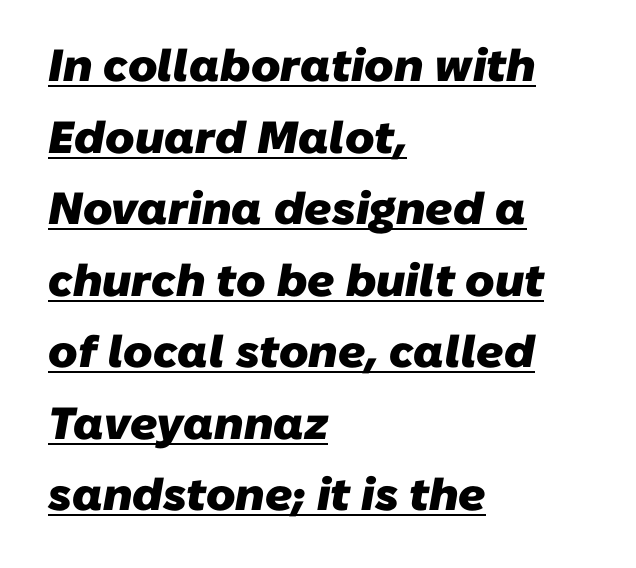
Q: Is the text bold? A: Yes.
Q: Is the typeface a serif or a sans-serif typeface? A: Sans-serif.
Q: Is the text underlined? A: Yes.
Q: How is the paragraph aligned? A: Left-aligned.
Q: Is the spacing between letters normal or unusually wide? A: Normal.
Q: Is the spacing between lines tight, normal or loose? A: Normal.
Q: Width (condensed, normal, or wide)? A: Normal.
Q: Stroke contrast? A: Low.
Q: x-height? A: Medium.
Q: Monospaced? A: No.
